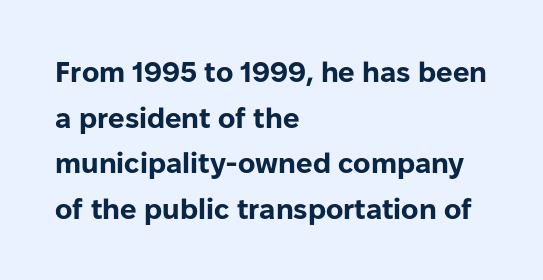
The image shows 29 px bold sans-serif type, upright; set left-aligned, normal line spacing (1.57x), normal letter spacing, not underlined; low stroke contrast and a medium x-height.
